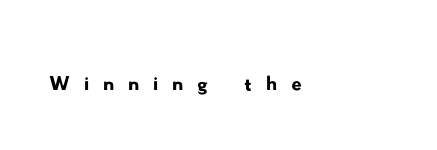
The image shows 51 px wide sans-serif type; set left-aligned, unusually wide letter spacing (+0.27 em), not underlined; low stroke contrast and a small x-height.
